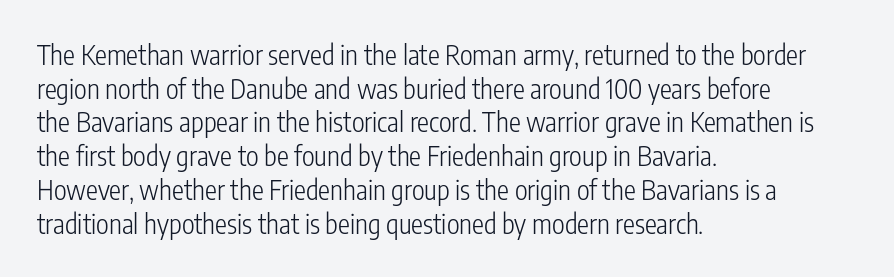
{"italic": "no", "bold": "no", "underline": "no", "align": "left", "line_spacing": "normal", "line_spacing_ratio": 1.25, "letter_spacing": "normal", "letter_spacing_em": 0.0, "glyph_px": 27}
